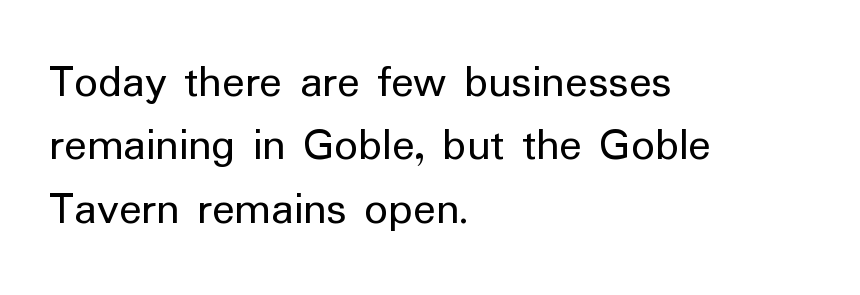
Any mark beneath the type? The region is blank. All the whitespace from short lines collects on the right. The rendering keeps characters at their native spacing. In terms of leading, this rendering sits right in the middle. Letterform terminals end flat and unadorned throughout the passage.
